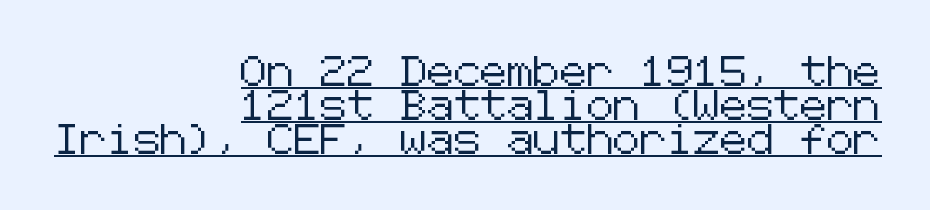
Q: Is the text italic (slanted)? A: No, it is upright.
Q: Is the typeface a serif or a sans-serif typeface? A: Sans-serif.
Q: Is the text underlined? A: Yes.
Q: How is the paragraph aligned? A: Right-aligned.
Q: Is the spacing between letters normal or unusually wide? A: Normal.
Q: Is the spacing between lines tight, normal or loose? A: Tight.
Q: Width (condensed, normal, or wide)? A: Normal.
Q: Stroke contrast? A: Low.
Q: x-height? A: Medium.
